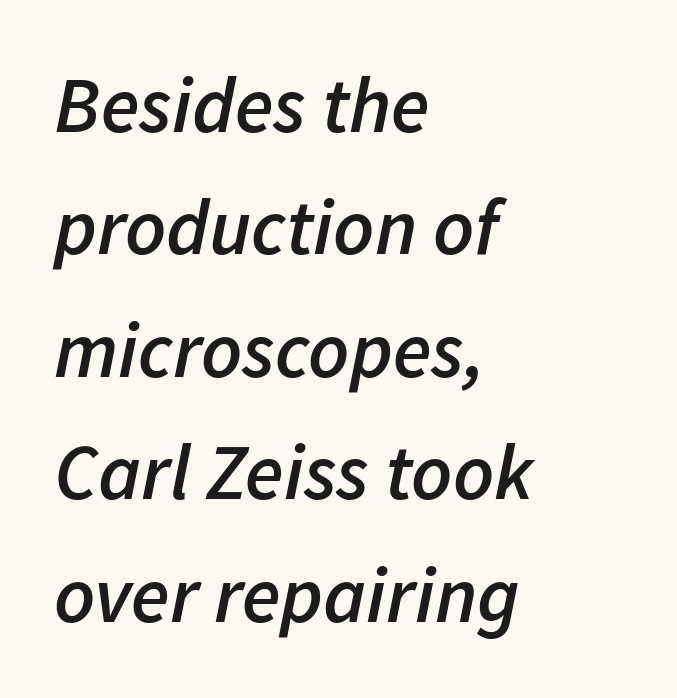
The space beneath each line is pristine and unruled. The passage shown stacks its lines at a standard gap. Every character sits at an angle, as italics do. This sample uses plain, unmodified letter spacing. The glyphs have the mass of a demibold cut, below bold. Compared with a centered layout, this one pins lines to the left instead.
